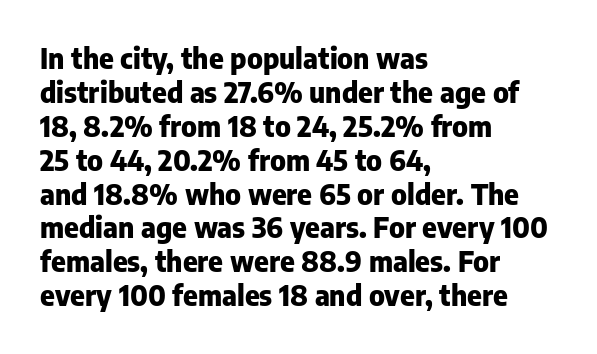
Q: Is the text bold? A: Yes.
Q: Is the text italic (slanted)? A: No, it is upright.
Q: Is the typeface a serif or a sans-serif typeface? A: Sans-serif.
Q: Is the text underlined? A: No.
Q: How is the paragraph aligned? A: Left-aligned.
Q: Is the spacing between letters normal or unusually wide? A: Normal.
Q: Width (condensed, normal, or wide)? A: Normal.
Q: Stroke contrast? A: Low.
Q: x-height? A: Medium.
Q: Monospaced? A: No.
